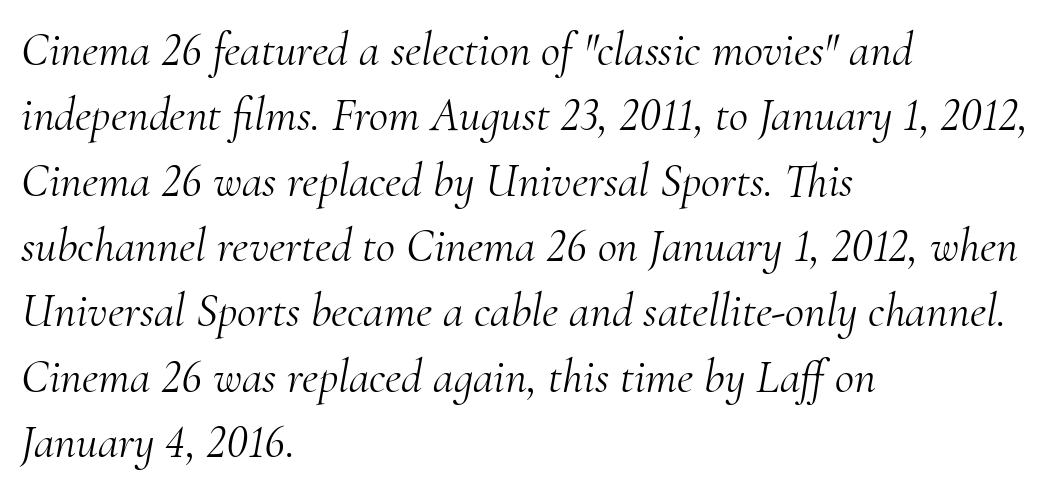
Letters have the restrained weight of plain body copy at most. A typesetter would call this proportional, since set widths differ per character. The face used here is seriffed, in the tradition of book romans. Alignment: flush left.
